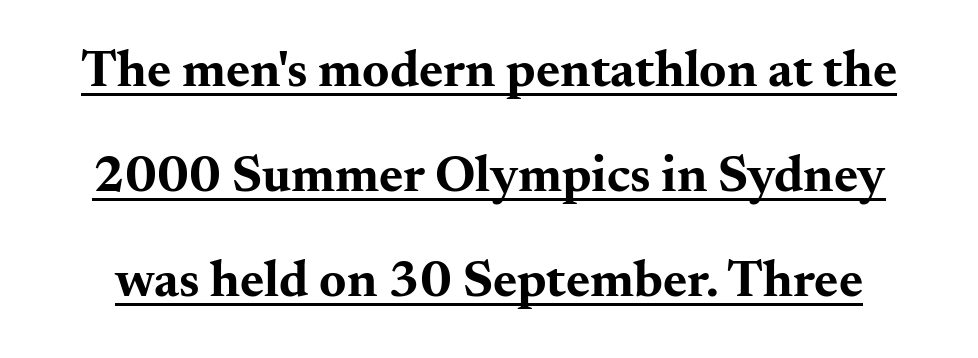
Q: Is the text bold? A: Yes.
Q: Is the text italic (slanted)? A: No, it is upright.
Q: Is the typeface a serif or a sans-serif typeface? A: Serif.
Q: Is the text underlined? A: Yes.
Q: Is the spacing between letters normal or unusually wide? A: Normal.
Q: Is the spacing between lines tight, normal or loose? A: Loose.
Q: Width (condensed, normal, or wide)? A: Wide.
Q: Stroke contrast? A: Medium.
Q: x-height? A: Small.
Q: Monospaced? A: No.
